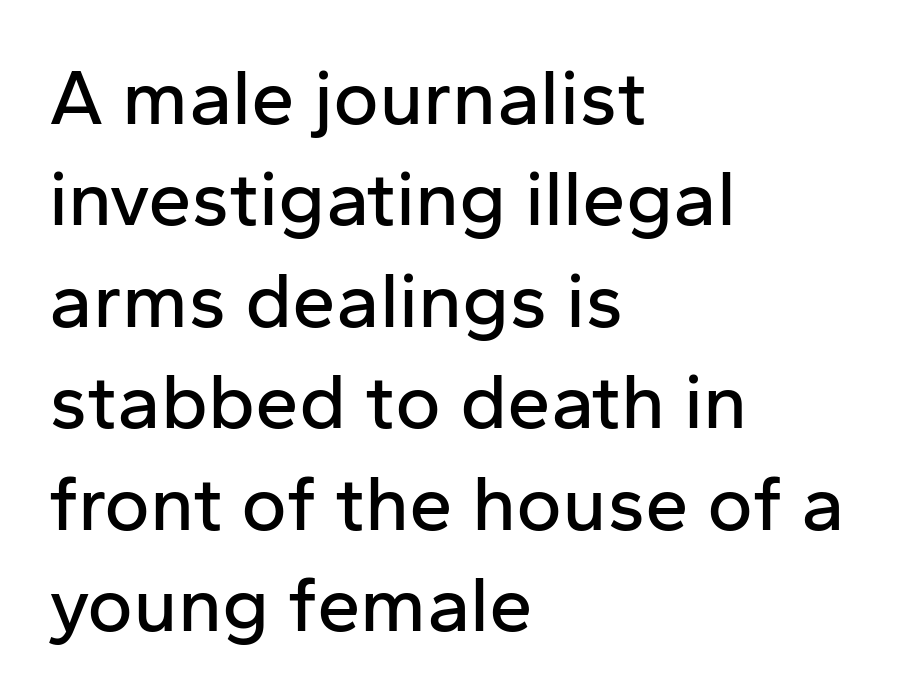
{"serif": "no", "italic": "no", "width": "normal", "stroke_contrast": "low", "x_height": "medium", "monospaced": "no", "underline": "no", "align": "left", "line_spacing": "normal", "line_spacing_ratio": 1.3, "letter_spacing": "normal", "letter_spacing_em": 0.0, "glyph_px": 78}
